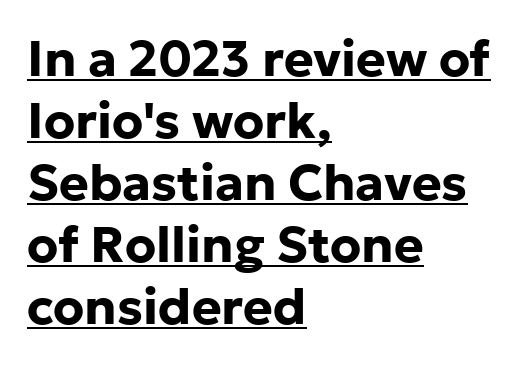
Q: Is the text bold? A: Yes.
Q: Is the text italic (slanted)? A: No, it is upright.
Q: Is the typeface a serif or a sans-serif typeface? A: Sans-serif.
Q: Is the text underlined? A: Yes.
Q: How is the paragraph aligned? A: Left-aligned.
Q: Is the spacing between letters normal or unusually wide? A: Normal.
Q: Width (condensed, normal, or wide)? A: Normal.
Q: Stroke contrast? A: Low.
Q: x-height? A: Medium.
Q: Monospaced? A: No.
